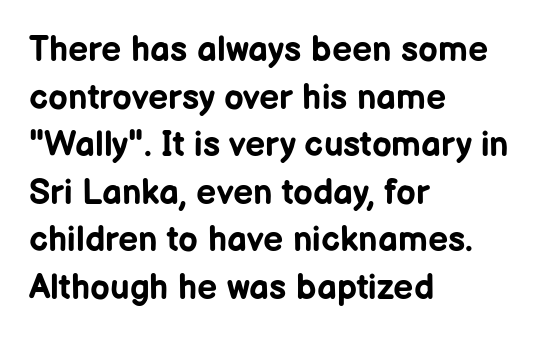
The image shows 35 px bold sans-serif type, upright; set left-aligned, normal line spacing (1.36x), normal letter spacing, not underlined; low stroke contrast and a medium x-height.
